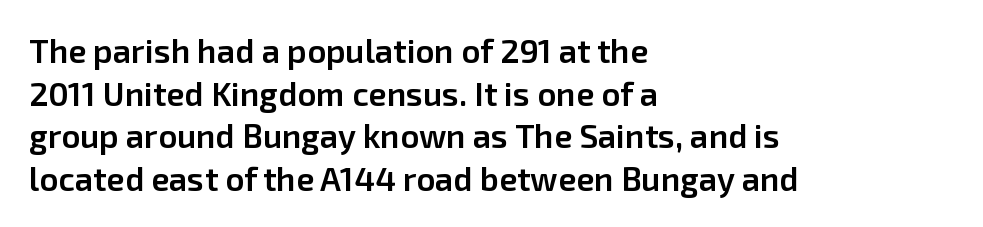
{"serif": "no", "italic": "no", "bold": "semi", "weight": "semibold", "width": "normal", "stroke_contrast": "low", "x_height": "medium", "monospaced": "no", "underline": "no", "align": "left", "line_spacing": "normal", "line_spacing_ratio": 1.29, "letter_spacing": "normal", "letter_spacing_em": 0.0, "glyph_px": 33}
